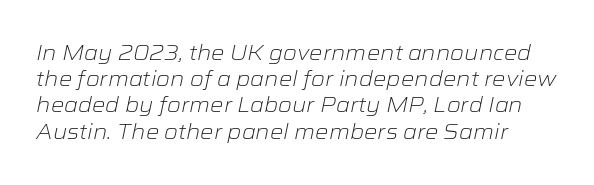
Q: Is the text bold? A: No.
Q: Is the text italic (slanted)? A: Yes, it leans right by about 12 degrees.
Q: Is the text underlined? A: No.
Q: Is the spacing between letters normal or unusually wide? A: Normal.
Q: Is the spacing between lines tight, normal or loose? A: Normal.
